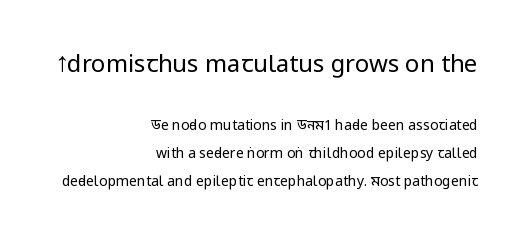
The image shows 24 px text type, upright; set right-aligned, loose line spacing (2.02x), normal letter spacing, not underlined; the first (top) block is 1.71x larger.
